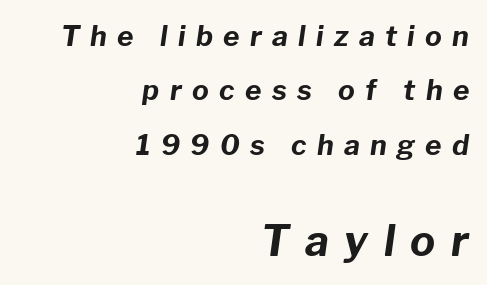
The face used here appears at its bigger size in the lower chunk. A typesetter would mark this as italic. Note the varied advance widths — an 'i' is clearly narrower than an 'm'. The gaps between neighbouring characters are conspicuously large. All the whitespace from short lines collects on the left. The rendering uses a bold face; every stroke is thick and dark.
